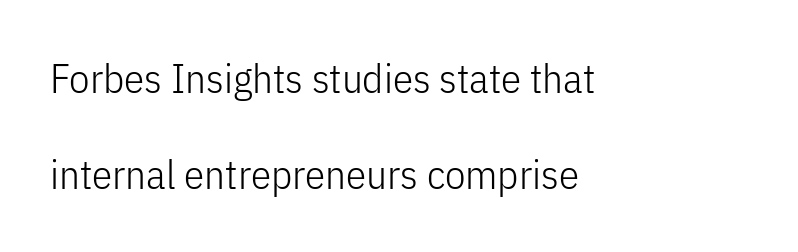
Q: Is the text bold? A: No.
Q: Is the text italic (slanted)? A: No, it is upright.
Q: Is the typeface a serif or a sans-serif typeface? A: Sans-serif.
Q: Is the text underlined? A: No.
Q: How is the paragraph aligned? A: Left-aligned.
Q: Is the spacing between letters normal or unusually wide? A: Normal.
Q: Is the spacing between lines tight, normal or loose? A: Loose.
Q: Width (condensed, normal, or wide)? A: Condensed.
Q: Stroke contrast? A: Low.
Q: x-height? A: Medium.
Q: Monospaced? A: No.
